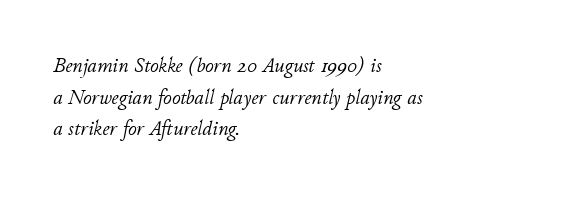
The image shows 21 px text type, italic (leaning right); set left-aligned, normal line spacing (1.51x), normal letter spacing, not underlined.
